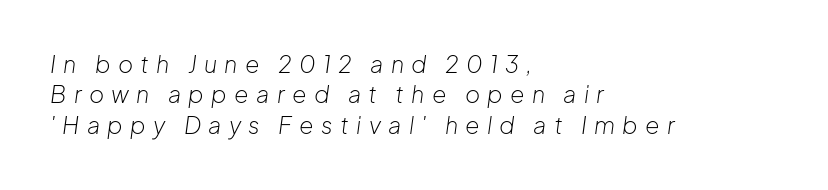
{"italic": "yes", "lean": "right", "slant_degrees": 8, "bold": "no", "underline": "no", "align": "left", "line_spacing": "normal", "line_spacing_ratio": 1.32, "letter_spacing": "wide", "letter_spacing_em": 0.32, "glyph_px": 23}
